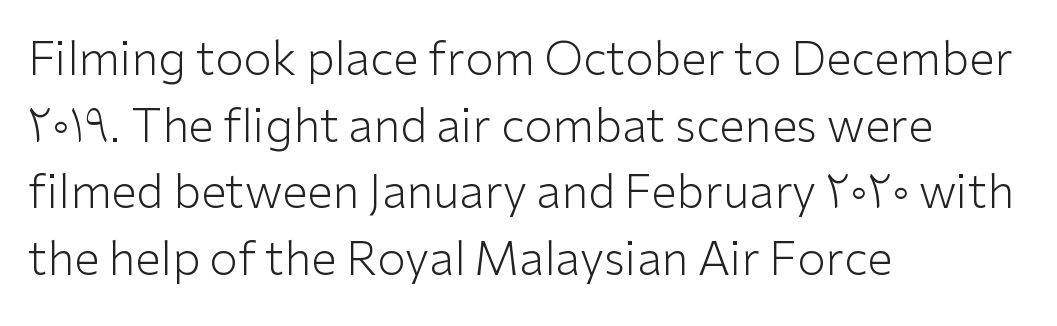
What's the leading like? Ordinary, nothing unusual. Quick note: underline off. A quiet, ordinary-to-light weight characterises the typeface. Reading down the block, your eye returns to a fixed left position each line.
